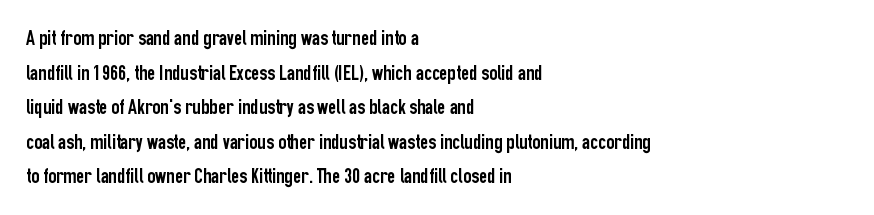
{"italic": "no", "underline": "no", "align": "left", "line_spacing": "normal", "line_spacing_ratio": 1.57, "letter_spacing": "normal", "letter_spacing_em": 0.0, "glyph_px": 22}
